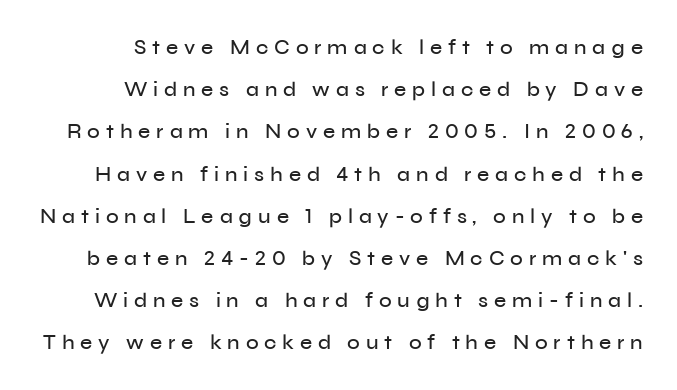
{"italic": "no", "underline": "no", "line_spacing": "loose", "line_spacing_ratio": 2.01, "letter_spacing": "wide", "letter_spacing_em": 0.28, "glyph_px": 21}
